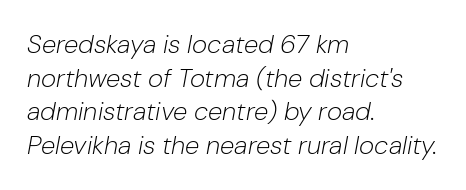
Compared with ordinary roman type, these characters are visibly tilted. Stem width sits at or under what a default text font uses. This rendering uses left alignment, leaving the right contour irregular. The type is set solid horizontally, with unmodified tracking. Horizontal bands of white between lines are of average thickness. Check under the words: just untouched page.
